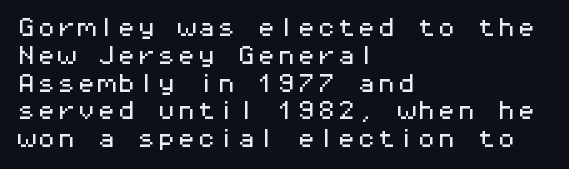
Q: Is the text italic (slanted)? A: No, it is upright.
Q: Is the text underlined? A: No.
Q: How is the paragraph aligned? A: Left-aligned.
Q: Is the spacing between letters normal or unusually wide? A: Normal.
Q: Is the spacing between lines tight, normal or loose? A: Normal.
